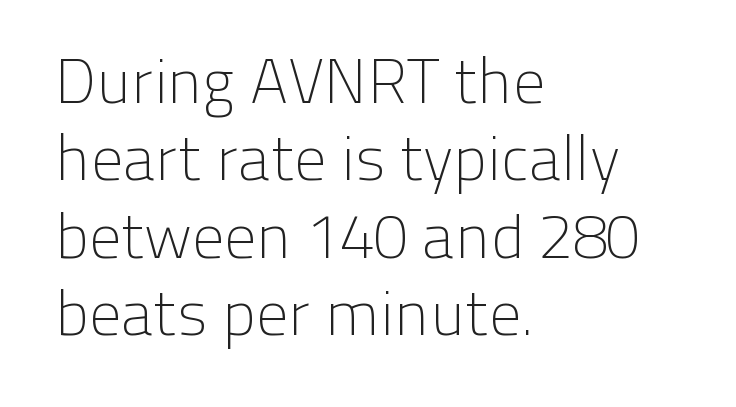
{"serif": "no", "italic": "no", "bold": "no", "weight": "light", "width": "normal", "stroke_contrast": "low", "x_height": "medium", "monospaced": "no", "underline": "no", "align": "left", "line_spacing_ratio": 1.23, "letter_spacing": "normal", "letter_spacing_em": 0.0, "glyph_px": 63}
